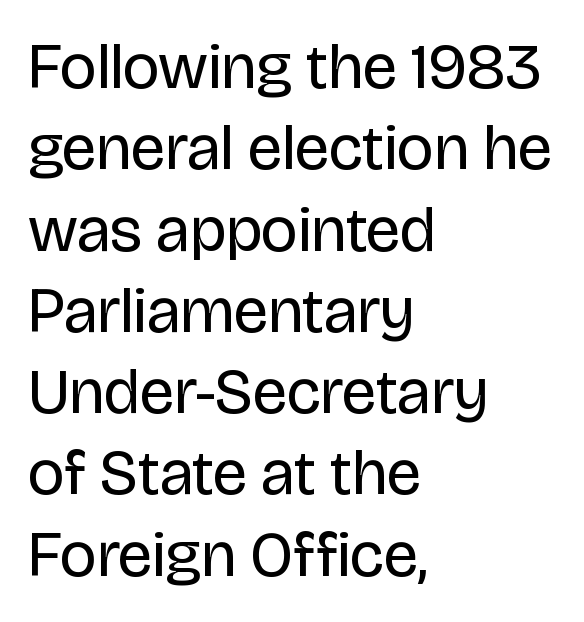
Q: Is the text bold? A: No.
Q: Is the text italic (slanted)? A: No, it is upright.
Q: Is the typeface a serif or a sans-serif typeface? A: Sans-serif.
Q: Is the text underlined? A: No.
Q: How is the paragraph aligned? A: Left-aligned.
Q: Is the spacing between letters normal or unusually wide? A: Normal.
Q: Is the spacing between lines tight, normal or loose? A: Normal.
Q: Width (condensed, normal, or wide)? A: Normal.
Q: Stroke contrast? A: Low.
Q: x-height? A: Large.
Q: Monospaced? A: No.
